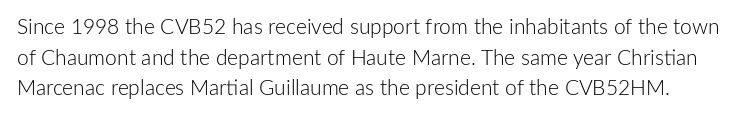
The image shows 21 px text type, upright; set normal line spacing (1.46x), normal letter spacing, not underlined.
